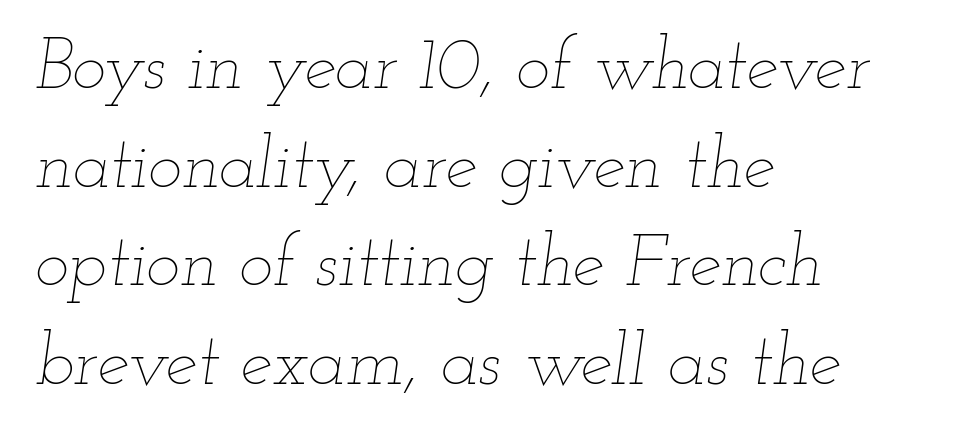
Leading: standard. Descenders are the only things crossing below the line. Caption: face not bold, strokes unweighted. Varying glyph widths throughout — classic text-font behaviour. Look at the tracking — it's just the regular setting, nothing added.
